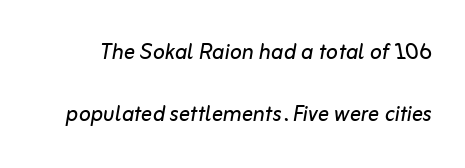
{"italic": "yes", "lean": "right", "slant_degrees": 10, "bold": "no", "weight": "regular", "width": "normal", "stroke_contrast": "low", "x_height": "medium", "monospaced": "no", "underline": "no", "line_spacing": "loose", "line_spacing_ratio": 2.2, "letter_spacing": "normal", "letter_spacing_em": 0.0, "glyph_px": 28}
